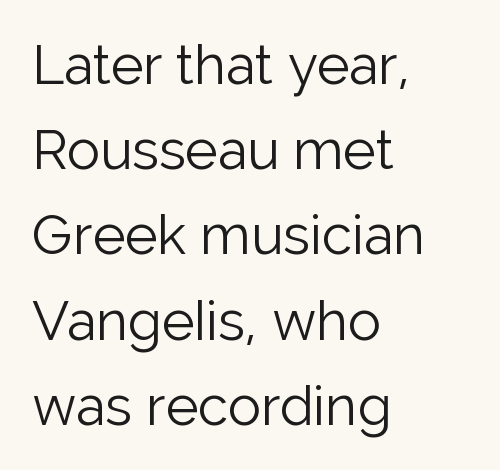
Q: Is the text bold? A: No.
Q: Is the text italic (slanted)? A: No, it is upright.
Q: Is the typeface a serif or a sans-serif typeface? A: Sans-serif.
Q: Is the text underlined? A: No.
Q: How is the paragraph aligned? A: Left-aligned.
Q: Is the spacing between letters normal or unusually wide? A: Normal.
Q: Is the spacing between lines tight, normal or loose? A: Normal.
Q: Width (condensed, normal, or wide)? A: Normal.
Q: Stroke contrast? A: Low.
Q: x-height? A: Medium.
Q: Monospaced? A: No.
